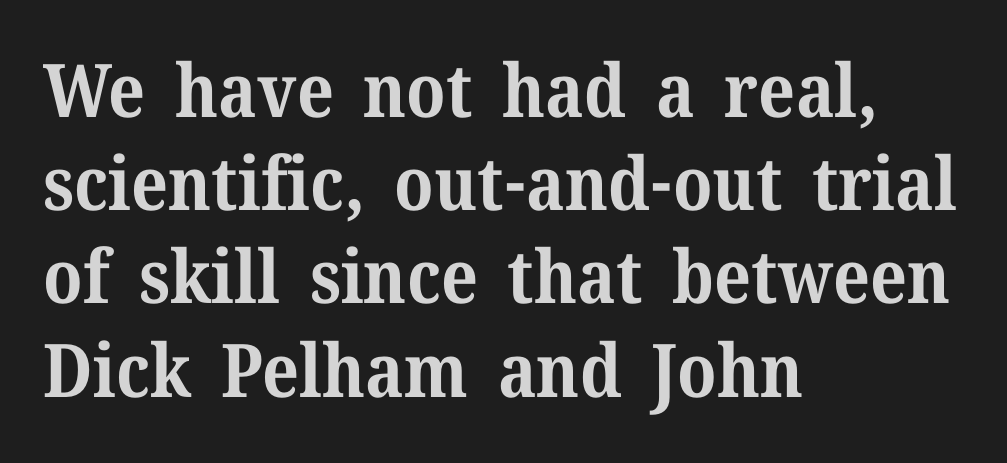
{"serif": "yes", "italic": "no", "bold": "yes", "weight": "bold", "width": "normal", "stroke_contrast": "medium", "x_height": "medium", "monospaced": "no", "underline": "no", "align": "left", "line_spacing": "normal", "line_spacing_ratio": 1.26, "letter_spacing": "normal", "letter_spacing_em": 0.0, "glyph_px": 74}
